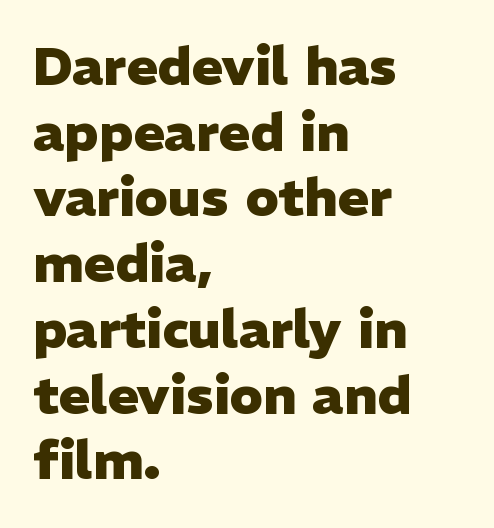
These lines are set flush left with a ragged right edge. Beneath every word, the page is bare. Unlike a traditional serif, this face leaves its strokes unadorned. Look at the stroke-to-counter ratio: heavy, a bold. Each letter keeps its own natural width here, so spacing adapts to shape. Inter-character spacing is left at the font's built-in metrics.
